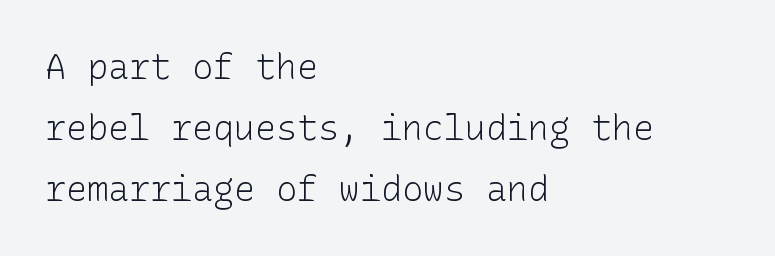
{"serif": "no", "italic": "no", "bold": "no", "weight": "light", "width": "normal", "stroke_contrast": "low", "x_height": "medium", "underline": "no", "align": "left", "line_spacing_ratio": 1.75, "letter_spacing": "normal", "letter_spacing_em": 0.0, "glyph_px": 35}
